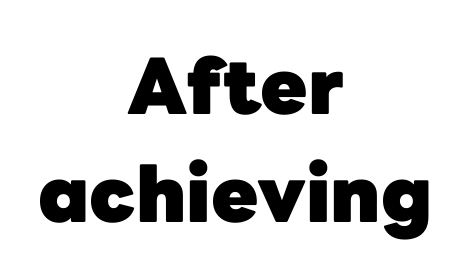
The image shows 77 px heavy sans-serif type, upright; set centered, normal line spacing (1.4x), normal letter spacing, not underlined; low stroke contrast and a medium x-height.
